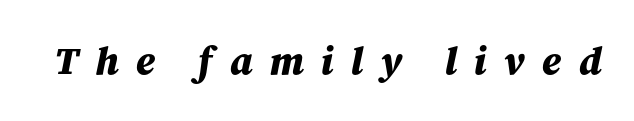
Q: Is the text bold? A: Yes.
Q: Is the text italic (slanted)? A: Yes, it leans right by about 12 degrees.
Q: Is the text underlined? A: No.
Q: Is the spacing between letters normal or unusually wide? A: Unusually wide.
Q: Width (condensed, normal, or wide)? A: Normal.
Q: Stroke contrast? A: Medium.
Q: x-height? A: Medium.
Q: Monospaced? A: No.
